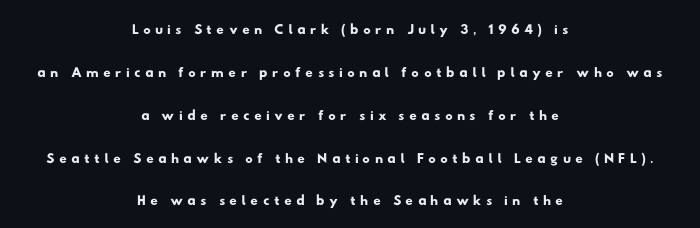
The image shows 21 px text type; set centered, loose line spacing (2.04x), unusually wide letter spacing (+0.2 em), not underlined.
